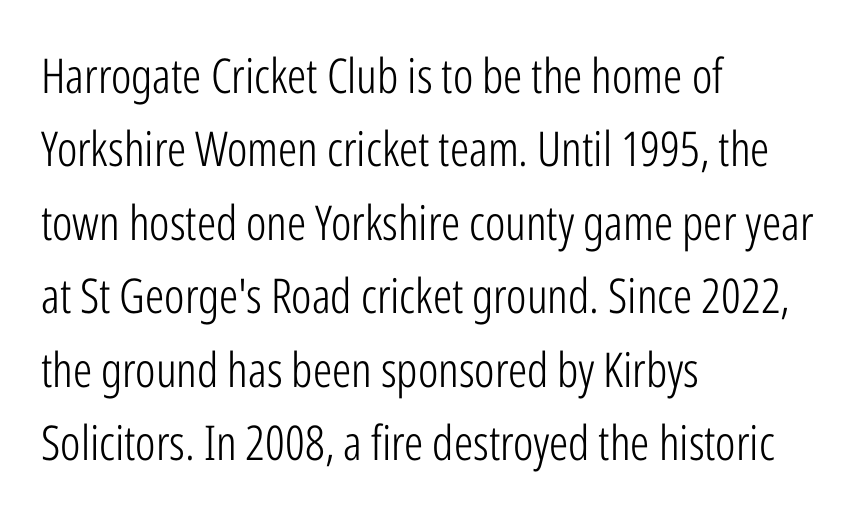
{"serif": "no", "italic": "no", "bold": "no", "weight": "light", "width": "condensed", "stroke_contrast": "low", "x_height": "medium", "monospaced": "no", "underline": "no", "align": "left", "line_spacing": "normal", "line_spacing_ratio": 1.53, "letter_spacing": "normal", "letter_spacing_em": 0.0, "glyph_px": 48}
